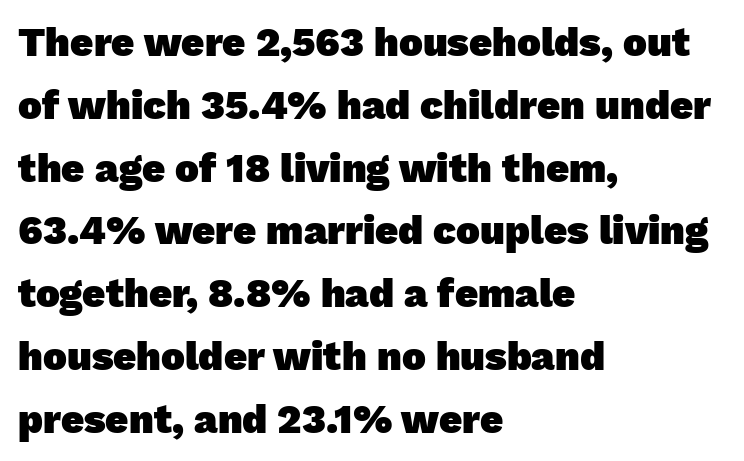
The image shows 40 px heavy sans-serif type; set left-aligned, normal line spacing (1.57x), normal letter spacing, not underlined; low stroke contrast and a medium x-height.
